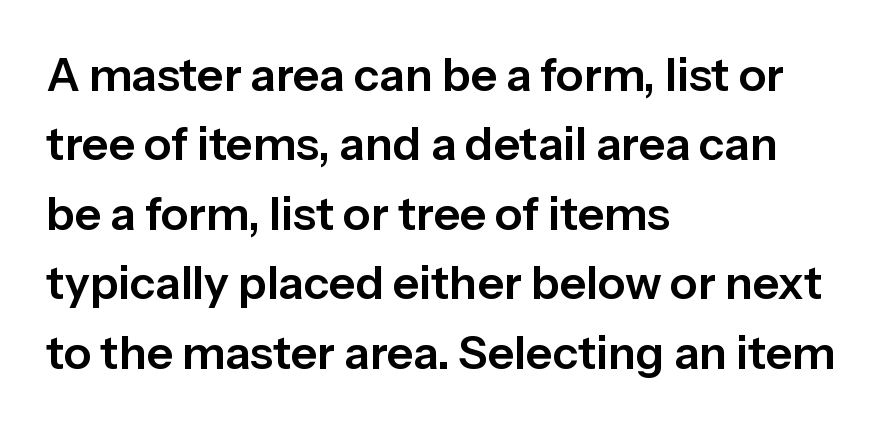
{"serif": "no", "italic": "no", "width": "normal", "stroke_contrast": "low", "x_height": "medium", "monospaced": "no", "underline": "no", "align": "left", "line_spacing": "normal", "line_spacing_ratio": 1.51, "letter_spacing": "normal", "letter_spacing_em": 0.0, "glyph_px": 46}
